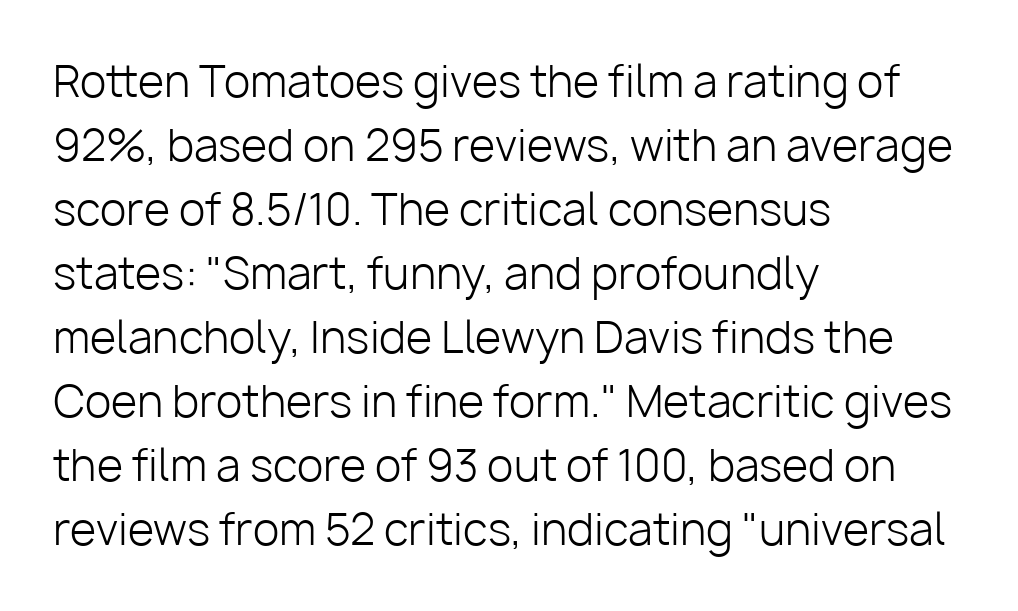
{"serif": "no", "italic": "no", "bold": "no", "weight": "light", "width": "normal", "stroke_contrast": "low", "x_height": "medium", "monospaced": "no", "underline": "no", "align": "left", "line_spacing": "normal", "line_spacing_ratio": 1.49, "letter_spacing": "normal", "letter_spacing_em": 0.0, "glyph_px": 43}
